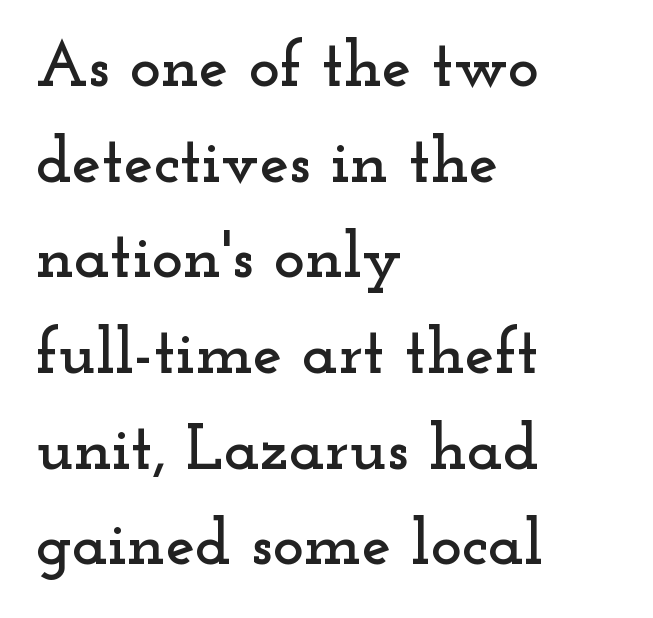
The image shows 66 px wide serif type, upright; set left-aligned, normal line spacing (1.45x), normal letter spacing, not underlined; low stroke contrast and a small x-height.
